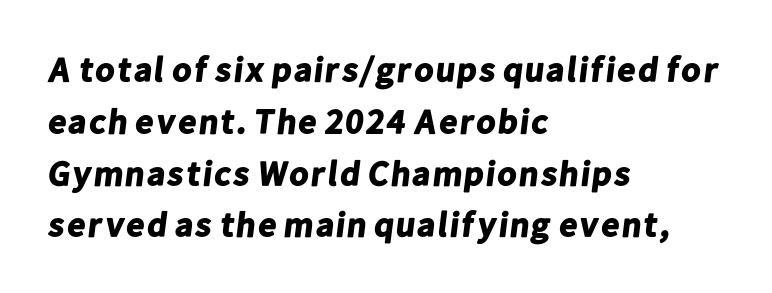
Q: Is the text bold? A: Yes.
Q: Is the typeface a serif or a sans-serif typeface? A: Sans-serif.
Q: Is the text underlined? A: No.
Q: How is the paragraph aligned? A: Left-aligned.
Q: Is the spacing between letters normal or unusually wide? A: Normal.
Q: Is the spacing between lines tight, normal or loose? A: Normal.
Q: Width (condensed, normal, or wide)? A: Normal.
Q: Stroke contrast? A: Low.
Q: x-height? A: Medium.
Q: Monospaced? A: No.
